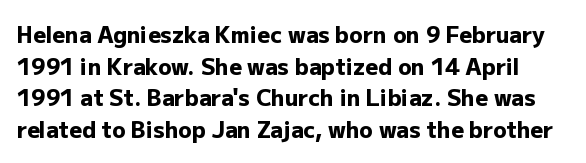
{"italic": "no", "bold": "yes", "underline": "no", "line_spacing": "normal", "line_spacing_ratio": 1.44, "letter_spacing": "normal", "letter_spacing_em": 0.0, "glyph_px": 22}
